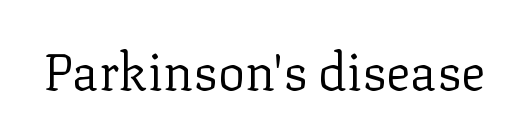
A typesetter would call this proportional, since set widths differ per character. The strokes are not fattened; the text isn't bold. Caption: standard tracking, unaltered. When letters stand straight like this, we call the style roman or upright. Clear beneath every line of the passage. Observe the serifs anchoring each vertical stroke in this sample.
